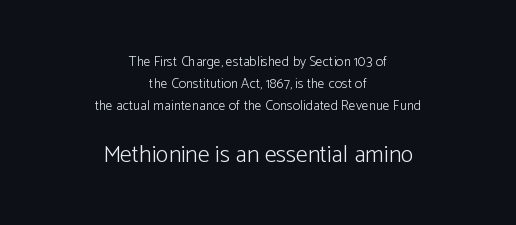
{"italic": "no", "bold": "no", "underline": "no", "align": "center", "line_spacing": "normal", "line_spacing_ratio": 1.56, "letter_spacing": "normal", "letter_spacing_em": 0.0, "larger_block": "second", "size_ratio": 1.71, "glyph_px": 24}
